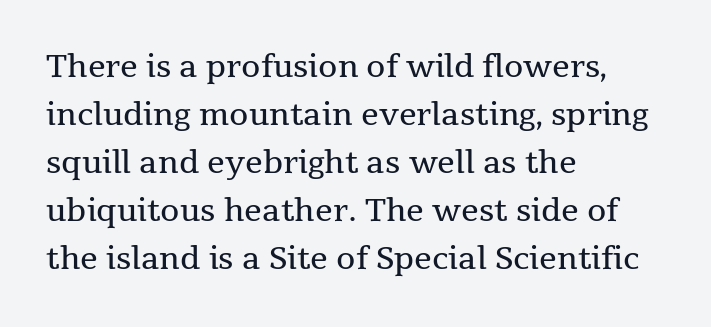
{"serif": "yes", "italic": "no", "bold": "no", "weight": "regular", "width": "normal", "stroke_contrast": "medium", "x_height": "medium", "monospaced": "no", "underline": "no", "align": "left", "line_spacing": "normal", "line_spacing_ratio": 1.55, "letter_spacing": "normal", "letter_spacing_em": 0.0, "glyph_px": 31}
